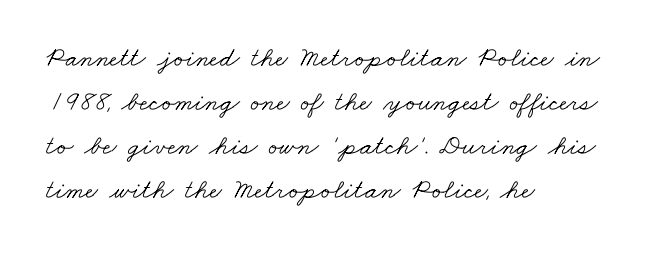
Q: Is the text bold? A: No.
Q: Is the typeface a serif or a sans-serif typeface? A: Serif.
Q: Is the text underlined? A: No.
Q: How is the paragraph aligned? A: Left-aligned.
Q: Is the spacing between letters normal or unusually wide? A: Normal.
Q: Is the spacing between lines tight, normal or loose? A: Normal.
Q: Width (condensed, normal, or wide)? A: Wide.
Q: Stroke contrast? A: Low.
Q: x-height? A: Small.
Q: Monospaced? A: No.
